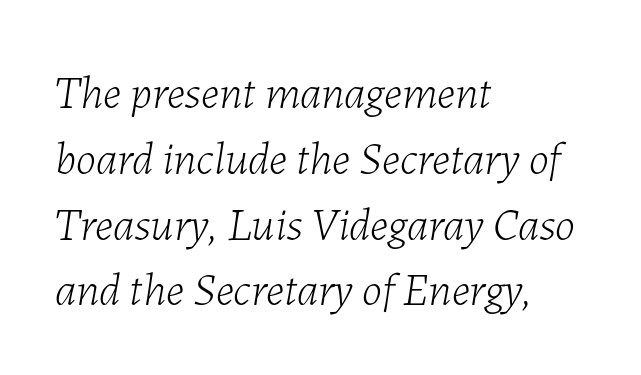
{"italic": "yes", "lean": "right", "slant_degrees": 7, "bold": "no", "weight": "light", "width": "normal", "stroke_contrast": "low", "x_height": "medium", "monospaced": "no", "underline": "no", "align": "left", "line_spacing": "normal", "line_spacing_ratio": 1.43, "letter_spacing": "normal", "letter_spacing_em": 0.0, "glyph_px": 46}
